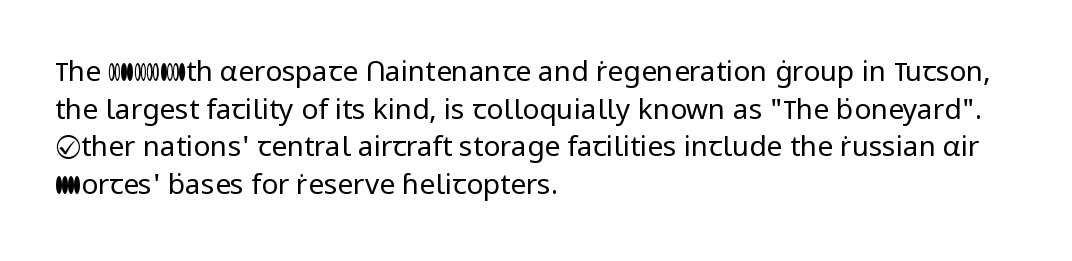
A typesetter would call this zero additional tracking. This rendering uses left alignment, leaving the right contour irregular. Proportional: the letters do not fall into vertical columns. Stems here are at most as thick as an everyday book face.
